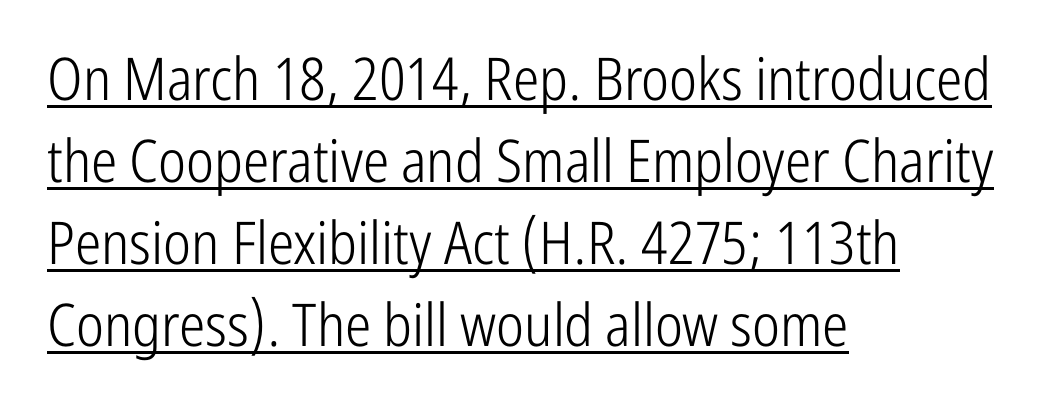
Q: Is the text bold? A: No.
Q: Is the text italic (slanted)? A: No, it is upright.
Q: Is the typeface a serif or a sans-serif typeface? A: Sans-serif.
Q: Is the text underlined? A: Yes.
Q: How is the paragraph aligned? A: Left-aligned.
Q: Is the spacing between letters normal or unusually wide? A: Normal.
Q: Is the spacing between lines tight, normal or loose? A: Normal.
Q: Width (condensed, normal, or wide)? A: Condensed.
Q: Stroke contrast? A: Low.
Q: x-height? A: Medium.
Q: Monospaced? A: No.
